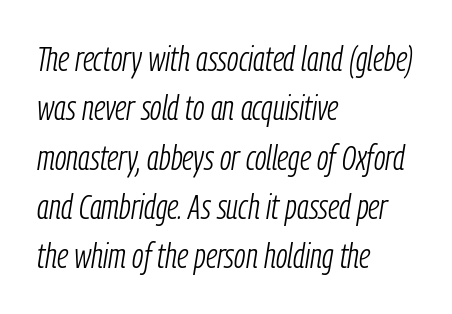
The image shows 35 px light, condensed type, italic (leaning right); set left-aligned, normal line spacing (1.41x), normal letter spacing, not underlined; low stroke contrast and a medium x-height.
